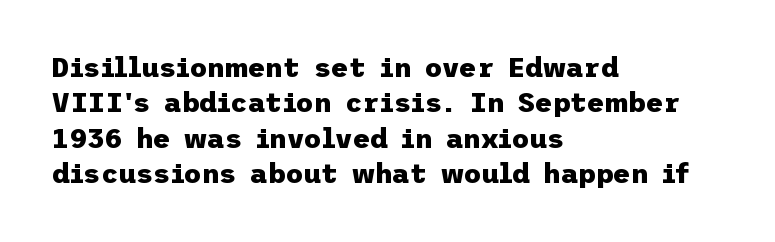
The image shows 27 px bold type, upright; set left-aligned, normal line spacing (1.31x), normal letter spacing, not underlined.
